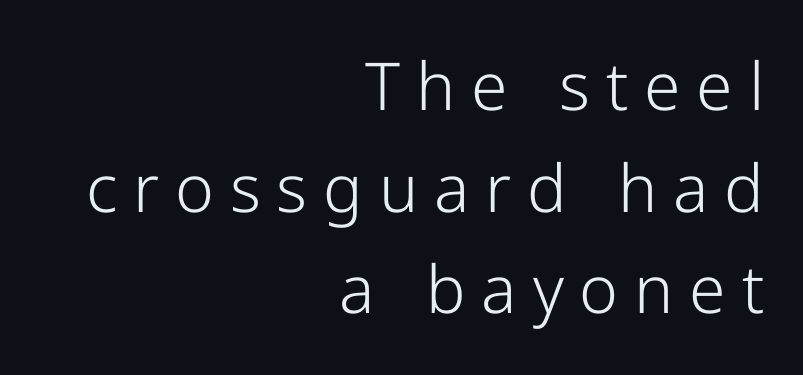
Q: Is the text bold? A: No.
Q: Is the text italic (slanted)? A: No, it is upright.
Q: Is the typeface a serif or a sans-serif typeface? A: Sans-serif.
Q: Is the text underlined? A: No.
Q: How is the paragraph aligned? A: Right-aligned.
Q: Is the spacing between letters normal or unusually wide? A: Unusually wide.
Q: Is the spacing between lines tight, normal or loose? A: Normal.
Q: Width (condensed, normal, or wide)? A: Normal.
Q: Stroke contrast? A: Low.
Q: x-height? A: Medium.
Q: Monospaced? A: No.
